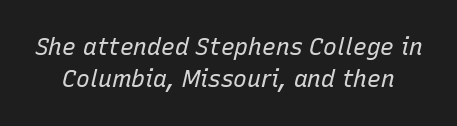
Q: Is the text bold? A: No.
Q: Is the text italic (slanted)? A: Yes, it leans right by about 15 degrees.
Q: Is the text underlined? A: No.
Q: Is the spacing between letters normal or unusually wide? A: Normal.
Q: Is the spacing between lines tight, normal or loose? A: Normal.
